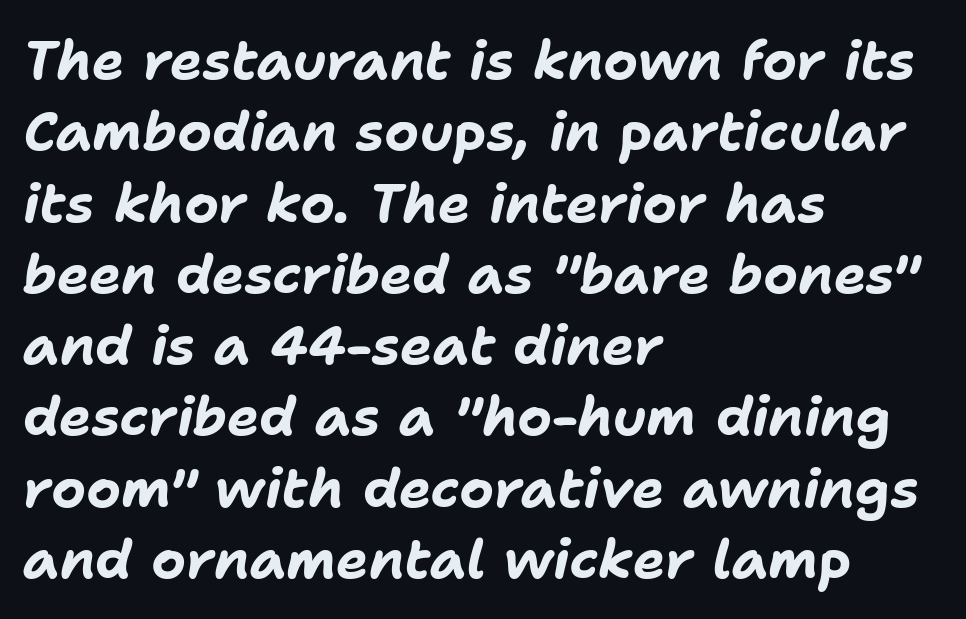
{"italic": "yes", "lean": "right", "slant_degrees": 11, "bold": "yes", "weight": "bold", "width": "normal", "stroke_contrast": "low", "x_height": "medium", "monospaced": "no", "underline": "no", "align": "left", "line_spacing": "normal", "line_spacing_ratio": 1.32, "letter_spacing": "normal", "letter_spacing_em": 0.0, "glyph_px": 54}
